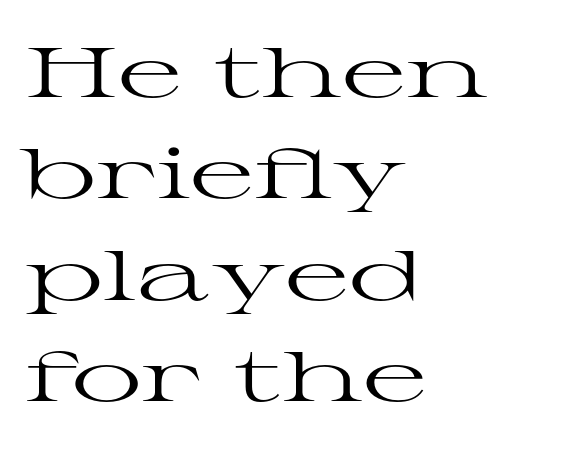
The image shows 70 px regular-weight, wide serif type, upright; set left-aligned, normal line spacing (1.45x), normal letter spacing, not underlined; high stroke contrast and a medium x-height.
